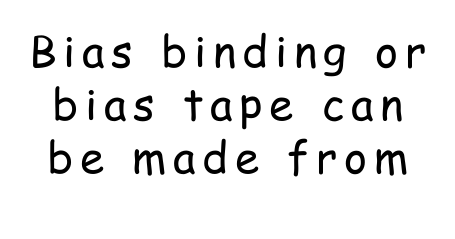
Q: Is the text bold? A: No.
Q: Is the text italic (slanted)? A: No, it is upright.
Q: Is the typeface a serif or a sans-serif typeface? A: Sans-serif.
Q: Is the text underlined? A: No.
Q: Width (condensed, normal, or wide)? A: Condensed.
Q: Stroke contrast? A: Low.
Q: x-height? A: Medium.
Q: Monospaced? A: No.
